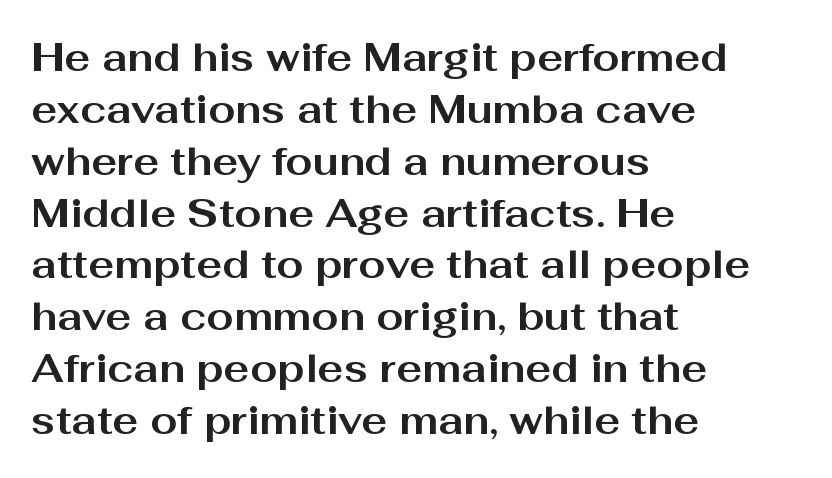
{"serif": "no", "italic": "no", "bold": "yes", "weight": "bold", "width": "wide", "stroke_contrast": "medium", "x_height": "medium", "monospaced": "no", "underline": "no", "align": "left", "line_spacing": "normal", "line_spacing_ratio": 1.33, "letter_spacing": "normal", "letter_spacing_em": 0.0, "glyph_px": 39}
